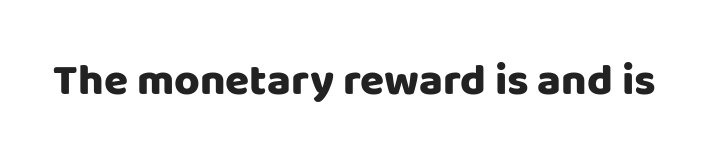
Q: Is the text bold? A: Yes.
Q: Is the text italic (slanted)? A: No, it is upright.
Q: Is the typeface a serif or a sans-serif typeface? A: Sans-serif.
Q: Is the text underlined? A: No.
Q: Is the spacing between letters normal or unusually wide? A: Normal.
Q: Width (condensed, normal, or wide)? A: Normal.
Q: Stroke contrast? A: Low.
Q: x-height? A: Large.
Q: Monospaced? A: No.
